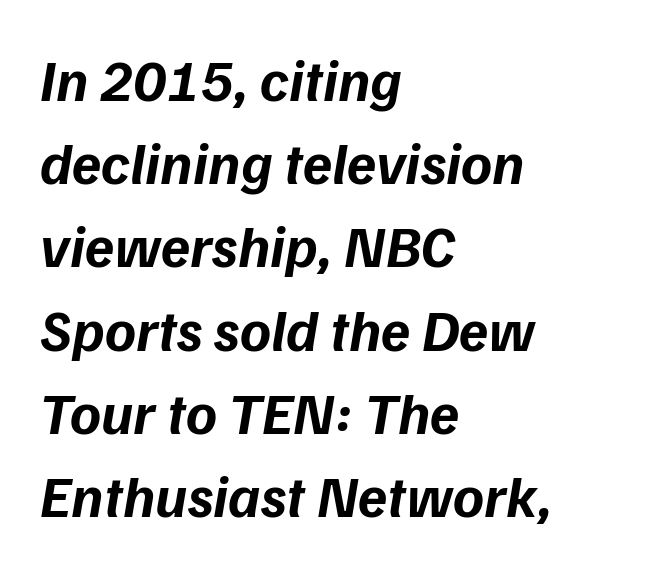
The image shows 59 px bold sans-serif type; set left-aligned, normal line spacing (1.41x), normal letter spacing, not underlined; low stroke contrast and a medium x-height.
